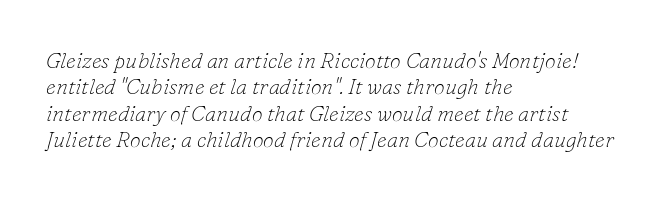
Q: Is the text bold? A: No.
Q: Is the text italic (slanted)? A: Yes, it leans right by about 16 degrees.
Q: Is the text underlined? A: No.
Q: How is the paragraph aligned? A: Left-aligned.
Q: Is the spacing between letters normal or unusually wide? A: Normal.
